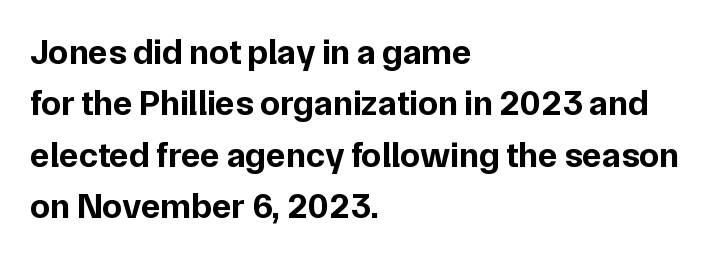
{"serif": "no", "italic": "no", "bold": "yes", "weight": "bold", "width": "normal", "stroke_contrast": "low", "x_height": "medium", "monospaced": "no", "underline": "no", "align": "left", "line_spacing": "normal", "line_spacing_ratio": 1.43, "letter_spacing": "normal", "letter_spacing_em": 0.0, "glyph_px": 36}
